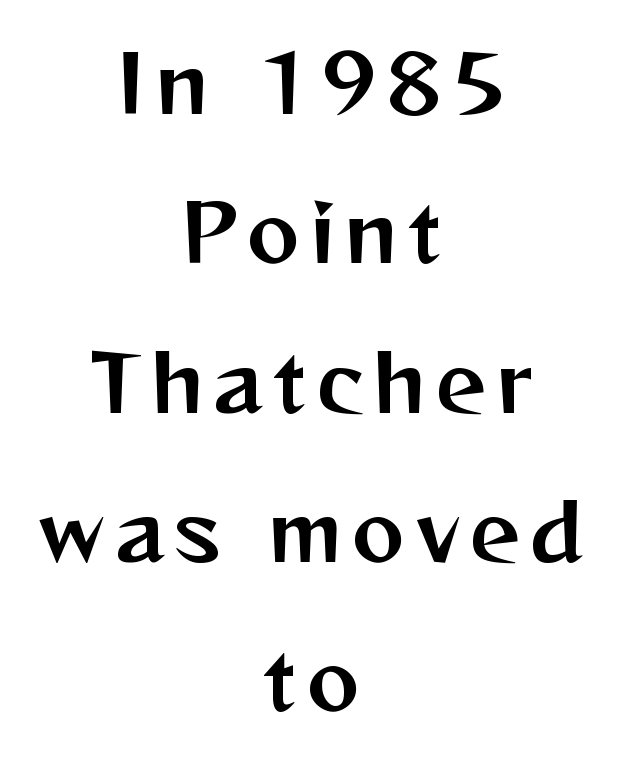
You can tell from the bare stems that sans-serif type was used. Decoration check: the copy has no underline. Is the block centered? Yes — each line is placed symmetrically about the middle. A typesetter would call this proportional, since set widths differ per character. Italic? Not at all — the glyphs are vertical.
